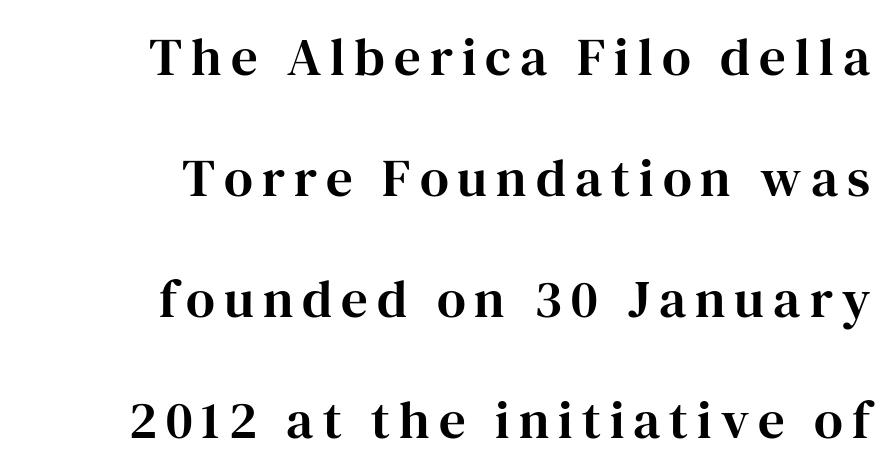
Casual observation: everything's shoved over to the right. Italic: no, the glyphs are upright roman. Letters rest on an invisible, unmarked baseline. The lines are spread far apart with generous leading. A serif font was chosen for this passage.
